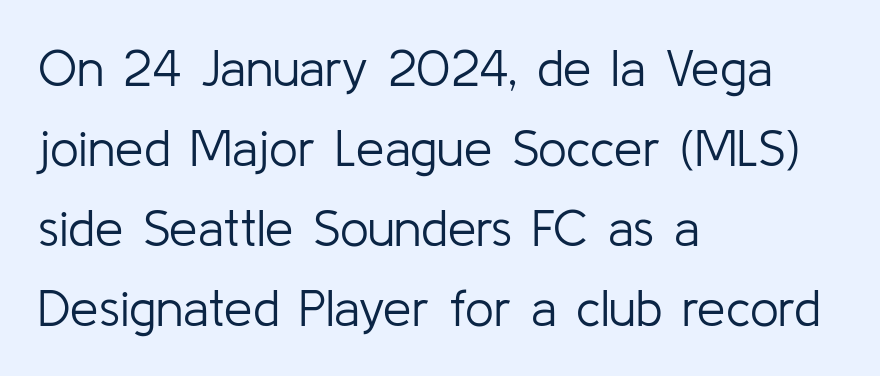
The image shows 51 px light sans-serif type, upright; set left-aligned, normal line spacing (1.57x), normal letter spacing, not underlined; low stroke contrast and a medium x-height.
